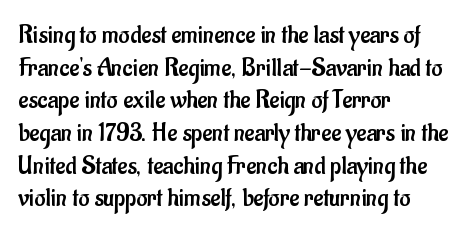
{"italic": "no", "bold": "no", "underline": "no", "align": "left", "line_spacing_ratio": 1.21, "letter_spacing": "normal", "letter_spacing_em": 0.0, "glyph_px": 27}
